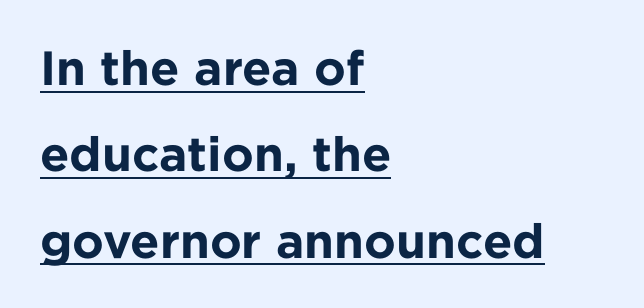
The image shows 48 px bold sans-serif type, upright; set left-aligned, line spacing 1.8x, normal letter spacing, underlined; low stroke contrast and a medium x-height.
